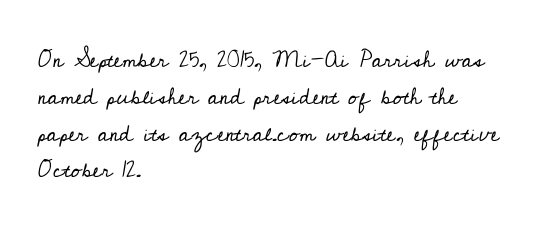
{"bold": "no", "underline": "no", "align": "left", "line_spacing": "normal", "line_spacing_ratio": 1.6, "letter_spacing": "normal", "letter_spacing_em": 0.0, "glyph_px": 23}
